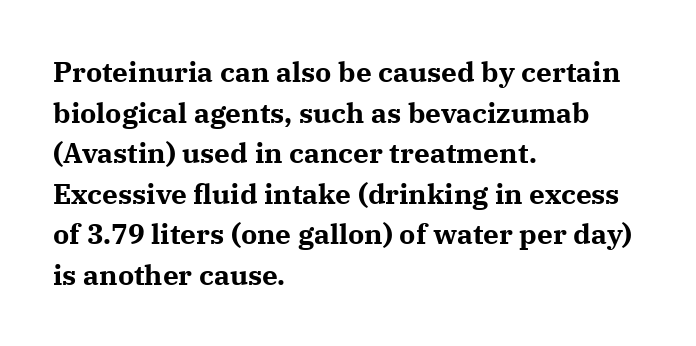
The paragraph shown leans on its left margin. Rule under the text: the space is simply empty. Designer's note — italics off, roman on. The face used here is rendered with its standard letterfit. The rendering uses natural spacing where letterforms have individual widths.
